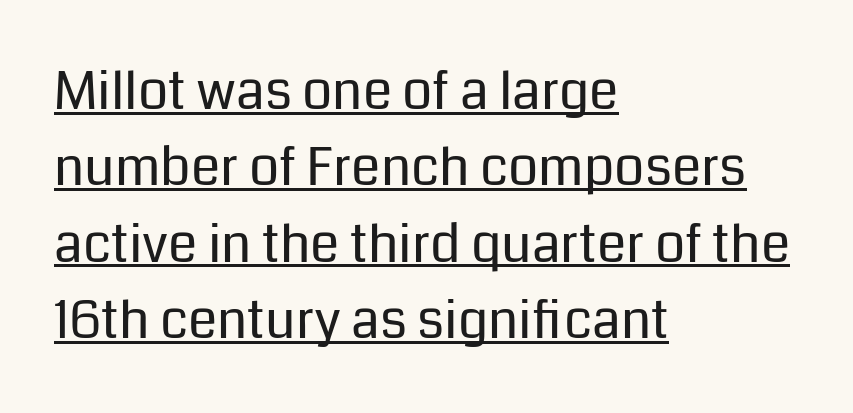
Q: Is the text bold? A: No.
Q: Is the text italic (slanted)? A: No, it is upright.
Q: Is the typeface a serif or a sans-serif typeface? A: Sans-serif.
Q: Is the text underlined? A: Yes.
Q: How is the paragraph aligned? A: Left-aligned.
Q: Is the spacing between letters normal or unusually wide? A: Normal.
Q: Is the spacing between lines tight, normal or loose? A: Normal.
Q: Width (condensed, normal, or wide)? A: Normal.
Q: Stroke contrast? A: Low.
Q: x-height? A: Medium.
Q: Monospaced? A: No.
